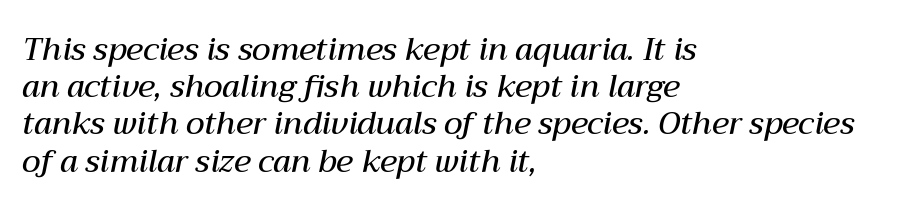
A bare baseline throughout the passage. Firm but not heavy-handed strokes: this text is semibold. The type is set solid horizontally, with unmodified tracking. Alignment: flush left.
